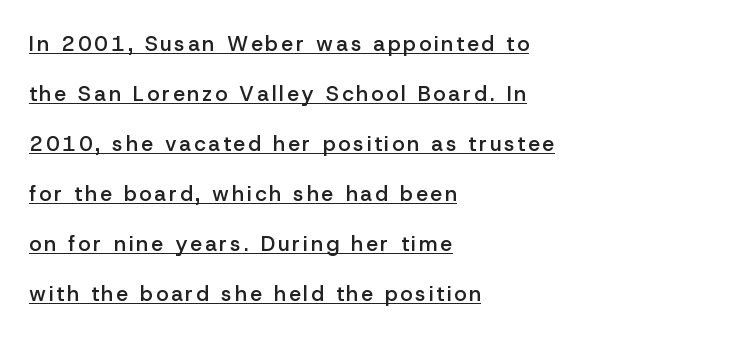
{"italic": "no", "bold": "semi", "underline": "yes", "align": "left", "line_spacing": "loose", "line_spacing_ratio": 2.38, "glyph_px": 21}
